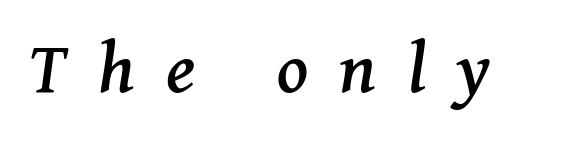
Descender tails drop into unmarked territory. Here the designer chose a conventional face with non-uniform glyph widths. The tracking reads as deliberately expanded to a designer's eye. Posture: slanted.
